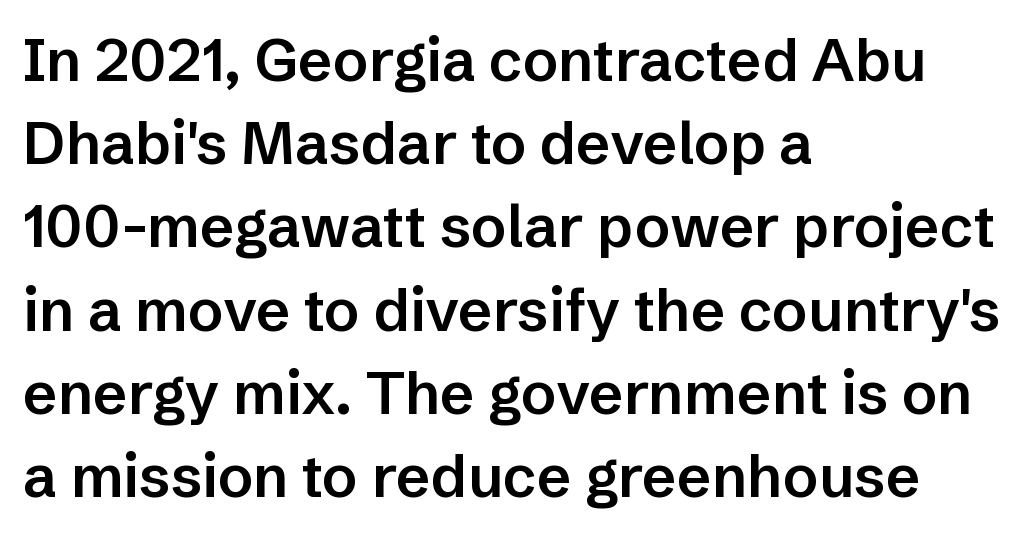
The image shows 59 px semibold sans-serif type, upright; set left-aligned, normal line spacing (1.41x), normal letter spacing, not underlined; low stroke contrast and a medium x-height.
